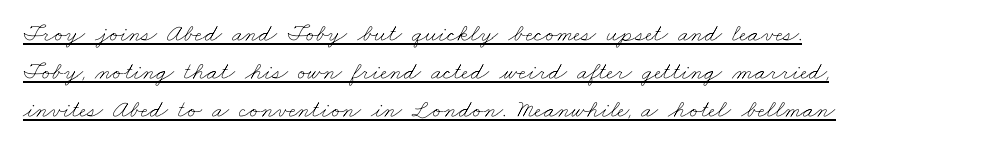
The image shows 25 px text type; set left-aligned, normal line spacing (1.52x), normal letter spacing, underlined.
